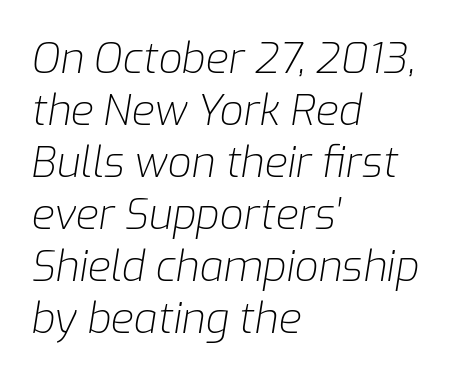
Q: Is the text bold? A: No.
Q: Is the text italic (slanted)? A: Yes, it leans right by about 9 degrees.
Q: Is the text underlined? A: No.
Q: How is the paragraph aligned? A: Left-aligned.
Q: Is the spacing between letters normal or unusually wide? A: Normal.
Q: Width (condensed, normal, or wide)? A: Normal.
Q: Stroke contrast? A: Low.
Q: x-height? A: Medium.
Q: Monospaced? A: No.
